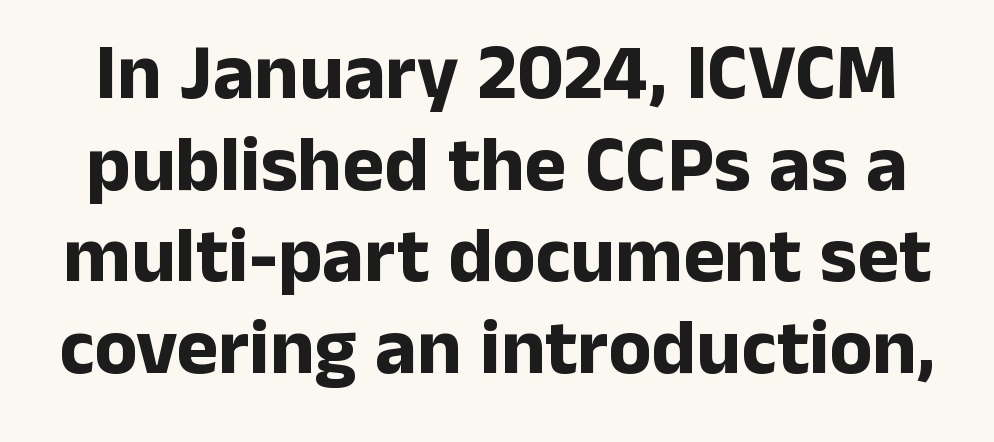
The image shows 79 px bold sans-serif type, upright; set line spacing 1.16x, normal letter spacing, not underlined; low stroke contrast and a medium x-height.
